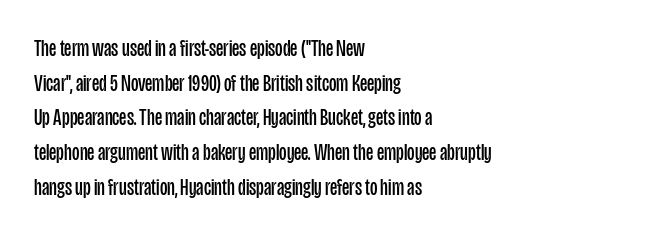
Vertical strokes here are truly vertical. Is the block centered? No — it sits flush against the left margin. Standard letterfit; no display-style spreading of the glyphs. This is not heavy type; no bold has been used.
